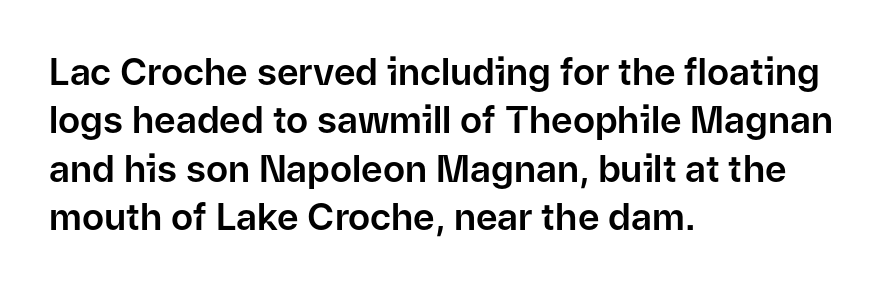
{"serif": "no", "italic": "no", "width": "normal", "stroke_contrast": "low", "x_height": "medium", "monospaced": "no", "underline": "no", "align": "left", "line_spacing": "normal", "line_spacing_ratio": 1.31, "letter_spacing": "normal", "letter_spacing_em": 0.0, "glyph_px": 37}
